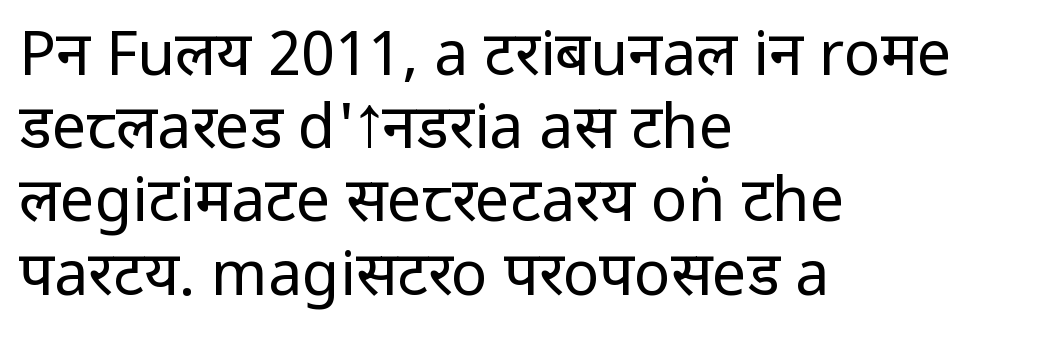
Note the varied advance widths — an 'i' is clearly narrower than an 'm'. Nothing unusual about the tracking: characters are spaced as the font intends. The string is rendered with underlining switched off. Posture: upright roman.
